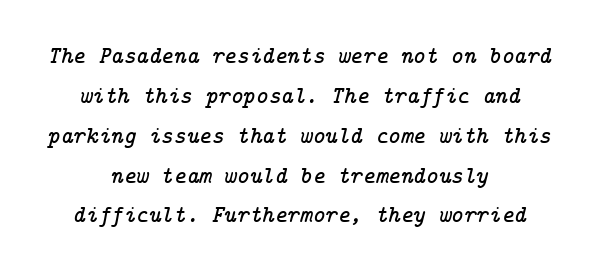
{"italic": "yes", "lean": "right", "slant_degrees": 14, "underline": "no", "align": "center", "line_spacing": "normal", "line_spacing_ratio": 1.66, "letter_spacing": "normal", "letter_spacing_em": 0.0, "glyph_px": 24}
